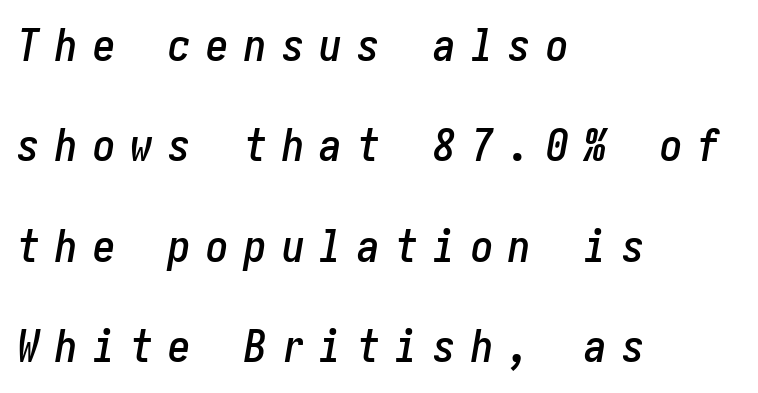
{"italic": "yes", "lean": "right", "slant_degrees": 10, "width": "condensed", "stroke_contrast": "low", "x_height": "medium", "underline": "no", "align": "left", "line_spacing": "loose", "line_spacing_ratio": 2.23, "letter_spacing": "wide", "letter_spacing_em": 0.34, "glyph_px": 45}
